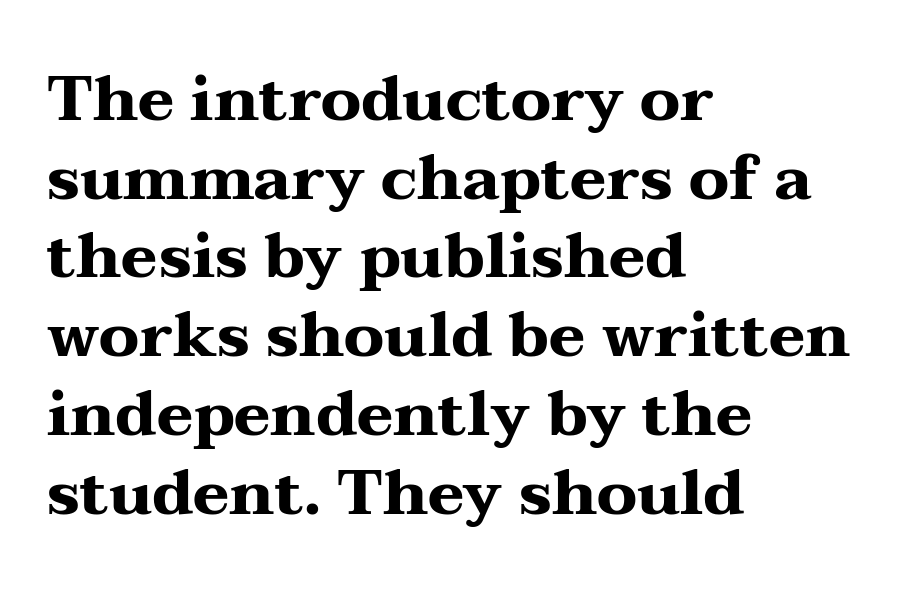
Q: Is the text bold? A: Yes.
Q: Is the text italic (slanted)? A: No, it is upright.
Q: Is the typeface a serif or a sans-serif typeface? A: Serif.
Q: Is the text underlined? A: No.
Q: How is the paragraph aligned? A: Left-aligned.
Q: Is the spacing between letters normal or unusually wide? A: Normal.
Q: Is the spacing between lines tight, normal or loose? A: Normal.
Q: Width (condensed, normal, or wide)? A: Wide.
Q: Stroke contrast? A: Medium.
Q: x-height? A: Medium.
Q: Monospaced? A: No.
